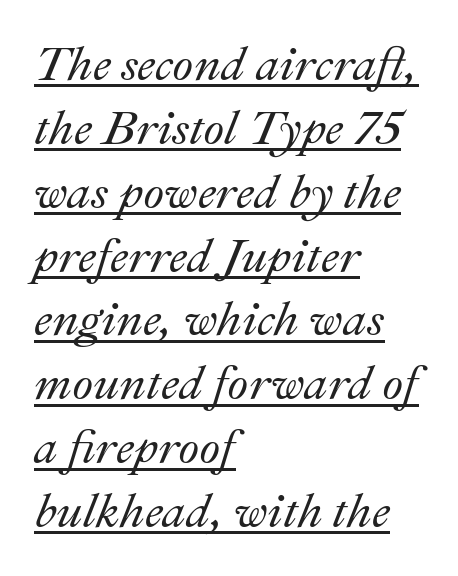
The image shows 48 px text type, italic (leaning right); set left-aligned, normal line spacing (1.33x), normal letter spacing, underlined; medium stroke contrast and a small x-height.
